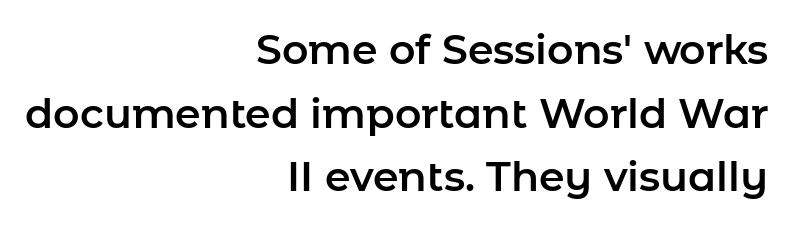
The image shows 41 px sans-serif type, upright; set right-aligned, normal line spacing (1.55x), normal letter spacing, not underlined; low stroke contrast and a medium x-height.
